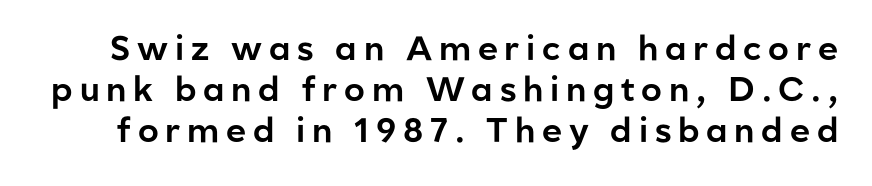
Q: Is the text italic (slanted)? A: No, it is upright.
Q: Is the typeface a serif or a sans-serif typeface? A: Sans-serif.
Q: Is the text underlined? A: No.
Q: Is the spacing between letters normal or unusually wide? A: Unusually wide.
Q: Width (condensed, normal, or wide)? A: Normal.
Q: Stroke contrast? A: Low.
Q: x-height? A: Medium.
Q: Monospaced? A: No.
